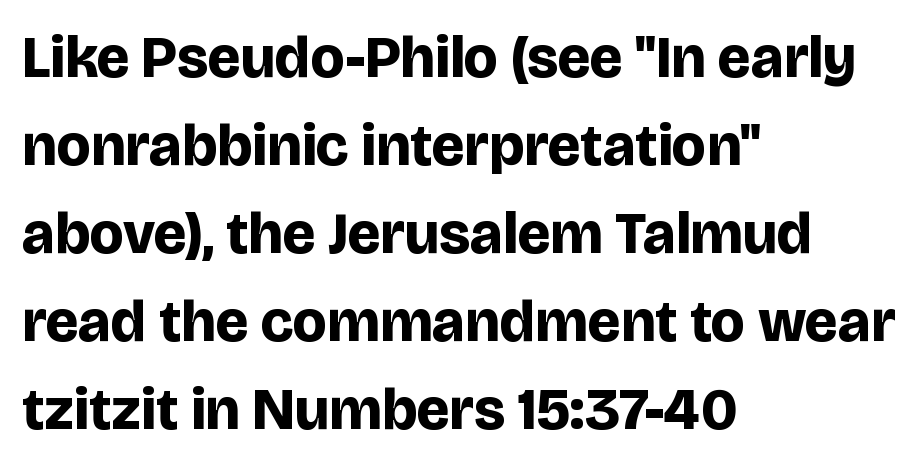
The image shows 59 px bold sans-serif type, upright; set left-aligned, normal line spacing (1.49x), normal letter spacing, not underlined; low stroke contrast and a large x-height.
